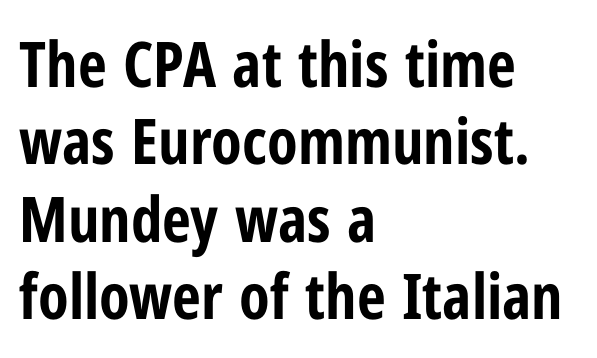
Q: Is the text bold? A: Yes.
Q: Is the text italic (slanted)? A: No, it is upright.
Q: Is the typeface a serif or a sans-serif typeface? A: Sans-serif.
Q: Is the text underlined? A: No.
Q: How is the paragraph aligned? A: Left-aligned.
Q: Is the spacing between letters normal or unusually wide? A: Normal.
Q: Width (condensed, normal, or wide)? A: Condensed.
Q: Stroke contrast? A: Low.
Q: x-height? A: Medium.
Q: Monospaced? A: No.
